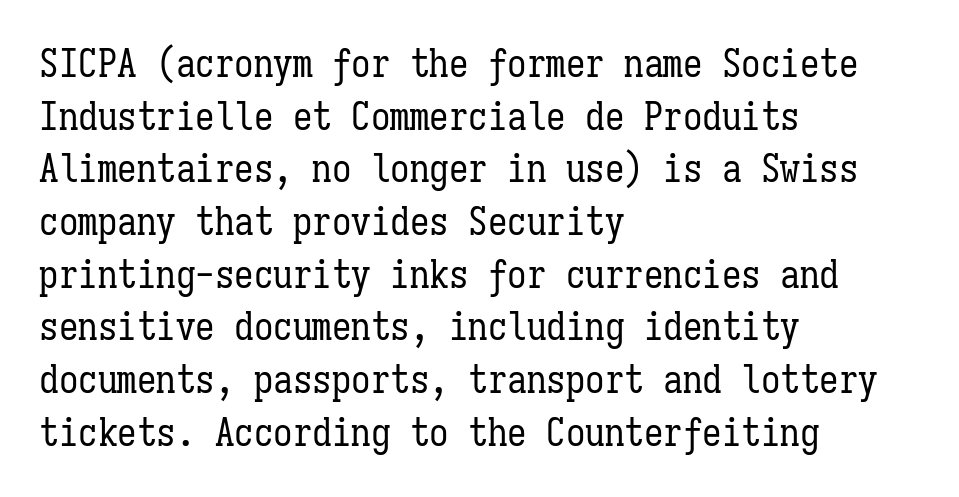
Here the designer chose a console-style face with uniform glyph widths. When letters stand straight like this, we call the style roman or upright. Compared with a centered layout, this one pins lines to the left instead. Lines of text with bare space underneath. Is there much room between lines? A standard amount, neither cramped nor airy. Caption: face not bold, strokes unweighted.
